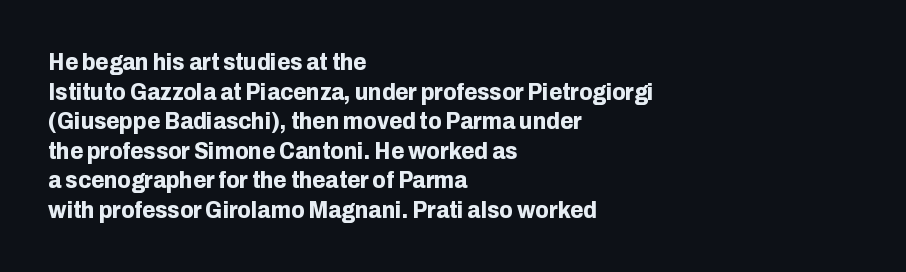
The image shows 24 px bold type, upright; set left-aligned, line spacing 1.23x, normal letter spacing, not underlined.
